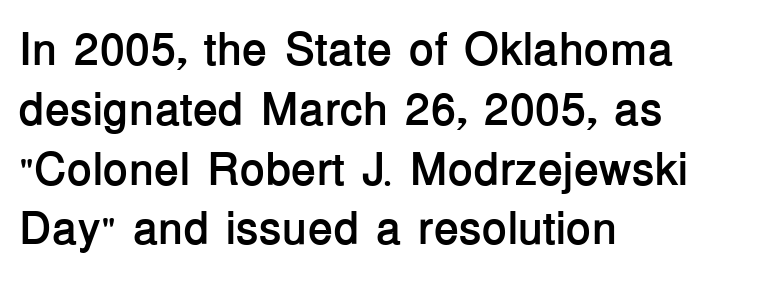
{"serif": "no", "italic": "no", "bold": "yes", "weight": "semibold", "width": "normal", "stroke_contrast": "low", "x_height": "medium", "monospaced": "no", "underline": "no", "align": "left", "line_spacing": "normal", "line_spacing_ratio": 1.3, "letter_spacing": "normal", "letter_spacing_em": 0.0, "glyph_px": 46}
